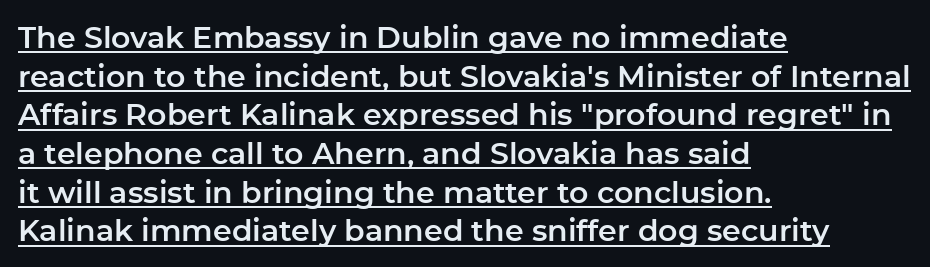
{"serif": "no", "italic": "no", "width": "normal", "stroke_contrast": "low", "x_height": "medium", "monospaced": "no", "underline": "yes", "align": "left", "line_spacing": "normal", "line_spacing_ratio": 1.29, "letter_spacing": "normal", "letter_spacing_em": 0.0, "glyph_px": 30}
